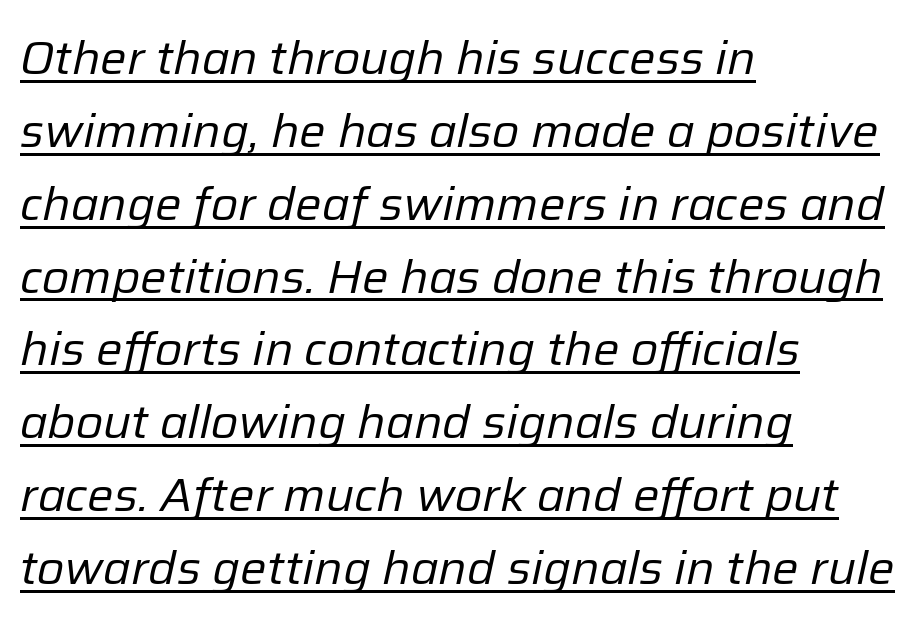
The image shows 47 px regular-weight type, italic (leaning right); set left-aligned, normal line spacing (1.55x), normal letter spacing, underlined; low stroke contrast and a medium x-height.
